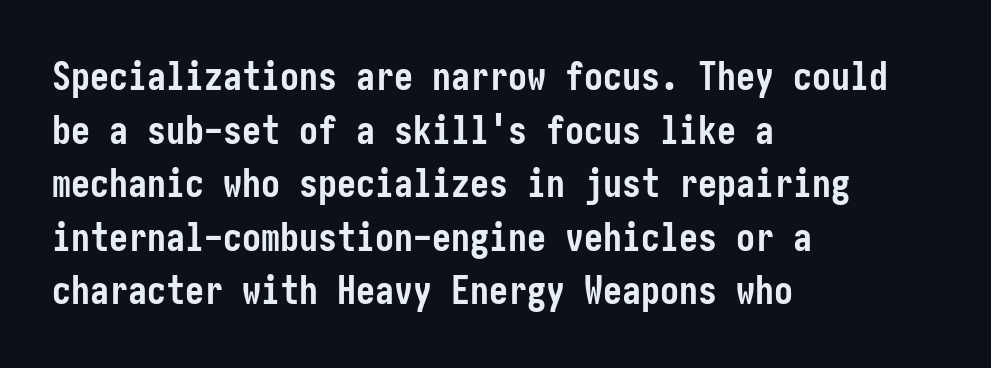
The line-height multiplier appears to be the usual default. The font is running at its bold setting. Nothing sits at the stroke ends, so this counts as sans-serif. A student would call this left alignment; a typographer would say flush left, rag right. Is there any slant? The stems are plumb. The gaps between neighbouring characters are ordinary and unremarkable.
